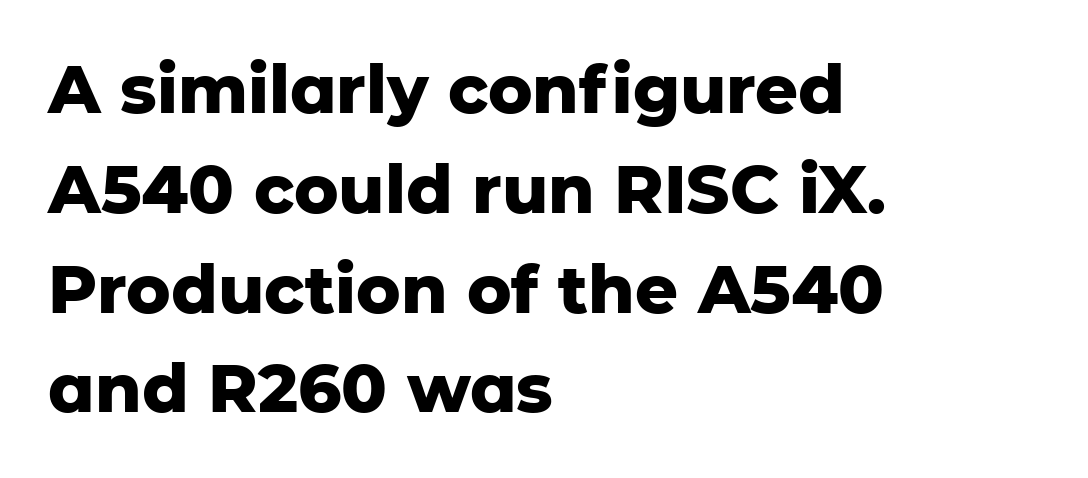
The letterforms sit shoulder to shoulder at normal distance. Quick note: interline space is typical. This rendering employs a face without finishing strokes, i.e., a sans-serif. No word sits above an underline.
